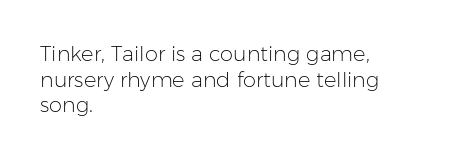
{"italic": "no", "bold": "no", "underline": "no", "align": "left", "line_spacing_ratio": 1.22, "letter_spacing": "normal", "letter_spacing_em": 0.0, "glyph_px": 21}
